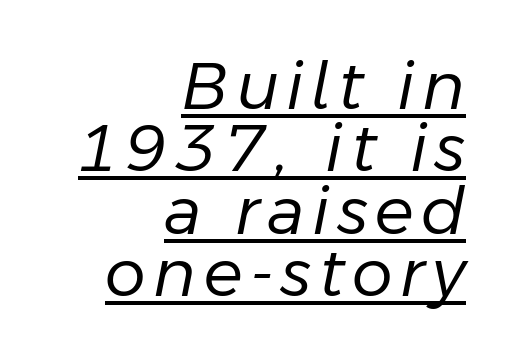
The lines are packed closely together with very little leading. Looks like regular typesetting: each glyph gets only the width it needs. Honestly, the underline is the first thing you notice here. This rendering uses right alignment, leaving the left contour irregular. This is oblique type, the kind used for emphasis or titles.
